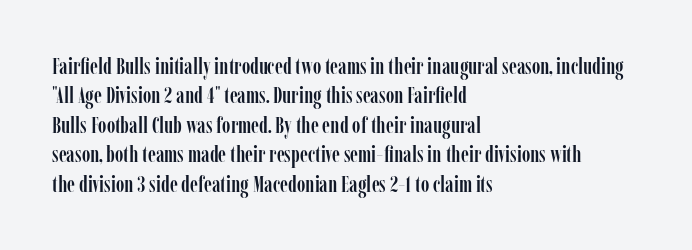
Q: Is the text italic (slanted)? A: No, it is upright.
Q: Is the text underlined? A: No.
Q: How is the paragraph aligned? A: Left-aligned.
Q: Is the spacing between letters normal or unusually wide? A: Normal.
Q: Is the spacing between lines tight, normal or loose? A: Normal.
